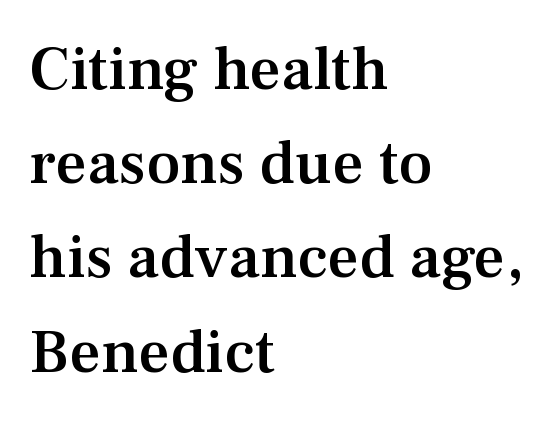
{"serif": "yes", "italic": "no", "bold": "semi", "weight": "semibold", "width": "normal", "stroke_contrast": "medium", "x_height": "medium", "monospaced": "no", "underline": "no", "align": "left", "line_spacing": "normal", "line_spacing_ratio": 1.52, "letter_spacing": "normal", "letter_spacing_em": 0.0, "glyph_px": 62}
